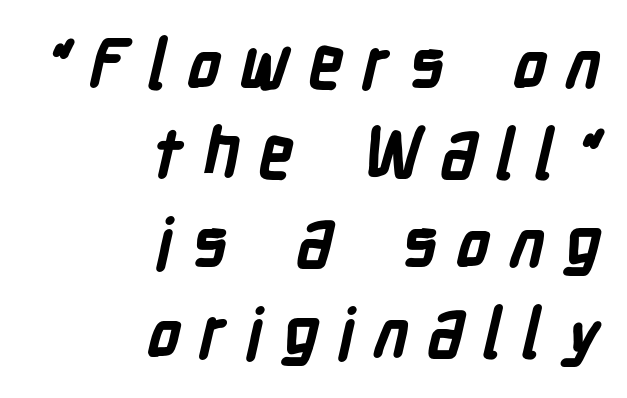
Underlining? Definitely not there. This rendering widens character spacing well past its baseline value. Normally led — the rows are evenly, conventionally spaced. Weight: bold.
